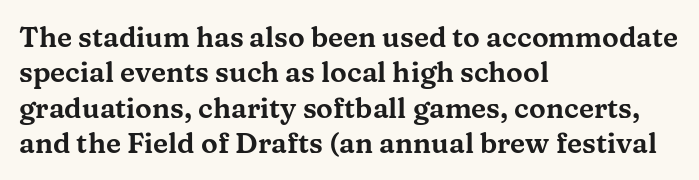
{"serif": "yes", "italic": "no", "width": "wide", "stroke_contrast": "medium", "x_height": "medium", "monospaced": "no", "underline": "no", "align": "left", "line_spacing": "normal", "line_spacing_ratio": 1.26, "letter_spacing": "normal", "letter_spacing_em": 0.0, "glyph_px": 28}
